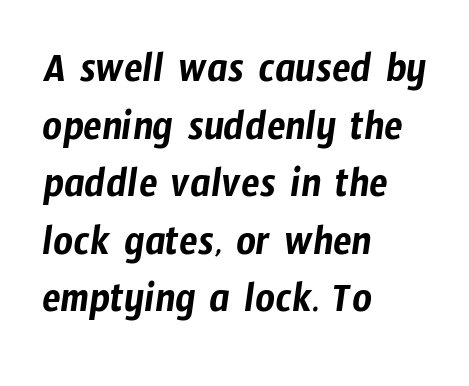
The image shows 43 px condensed sans-serif type; set left-aligned, normal line spacing (1.34x), normal letter spacing, not underlined; low stroke contrast and a medium x-height.
